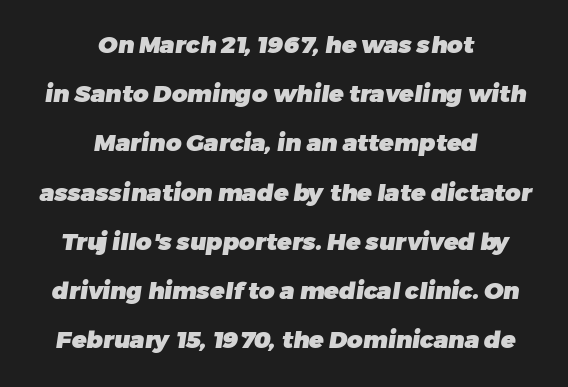
Q: Is the text bold? A: Yes.
Q: Is the text underlined? A: No.
Q: How is the paragraph aligned? A: Centered.
Q: Is the spacing between letters normal or unusually wide? A: Normal.
Q: Is the spacing between lines tight, normal or loose? A: Loose.
